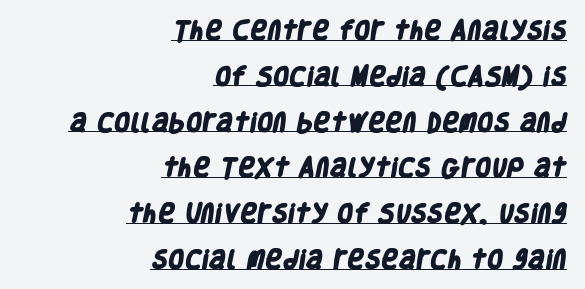
{"bold": "yes", "underline": "yes", "align": "right", "line_spacing": "loose", "line_spacing_ratio": 2.18, "letter_spacing": "normal", "letter_spacing_em": 0.0, "glyph_px": 21}
